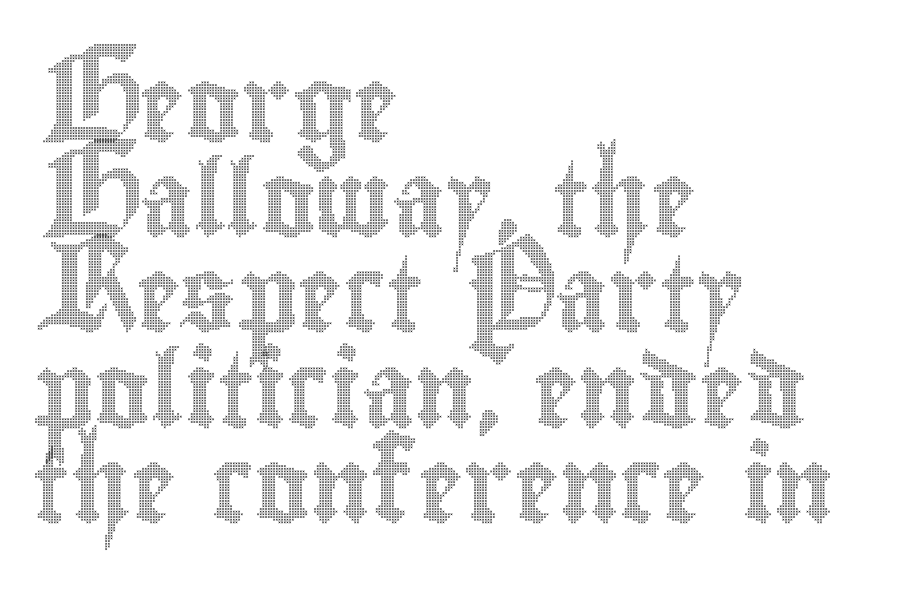
Q: Is the text italic (slanted)? A: No, it is upright.
Q: Is the text underlined? A: No.
Q: How is the paragraph aligned? A: Left-aligned.
Q: Is the spacing between letters normal or unusually wide? A: Normal.
Q: Is the spacing between lines tight, normal or loose? A: Normal.
Q: Width (condensed, normal, or wide)? A: Condensed.
Q: x-height? A: Small.
Q: Monospaced? A: No.
